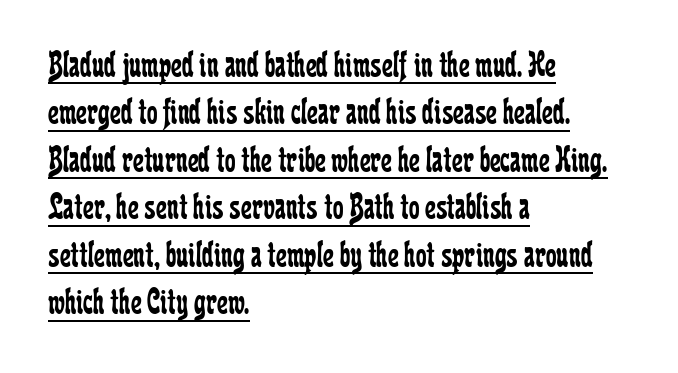
Every word sits above its own underline. The typography opts for an upright posture over an oblique one. Yep, those are serifs on the letters. The rows are spaced the way most documents space them. The letters advance in unequal steps, a hallmark of proportional type.
